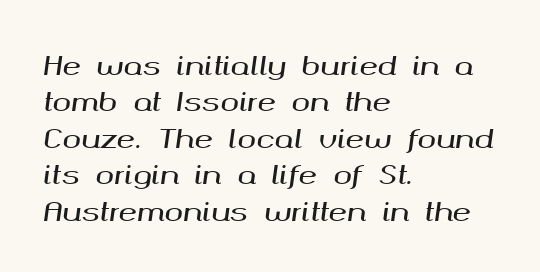
{"italic": "yes", "lean": "right", "slant_degrees": 8, "underline": "no", "align": "left", "line_spacing": "normal", "line_spacing_ratio": 1.46, "letter_spacing": "normal", "letter_spacing_em": 0.0, "glyph_px": 25}
